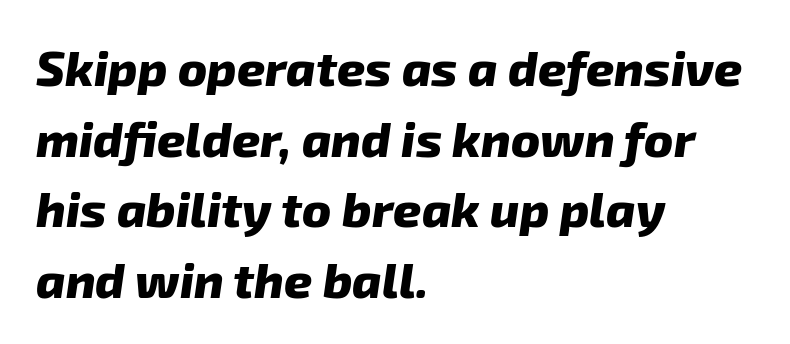
Q: Is the text bold? A: Yes.
Q: Is the typeface a serif or a sans-serif typeface? A: Sans-serif.
Q: Is the text underlined? A: No.
Q: How is the paragraph aligned? A: Left-aligned.
Q: Is the spacing between letters normal or unusually wide? A: Normal.
Q: Is the spacing between lines tight, normal or loose? A: Normal.
Q: Width (condensed, normal, or wide)? A: Normal.
Q: Stroke contrast? A: Low.
Q: x-height? A: Medium.
Q: Monospaced? A: No.
